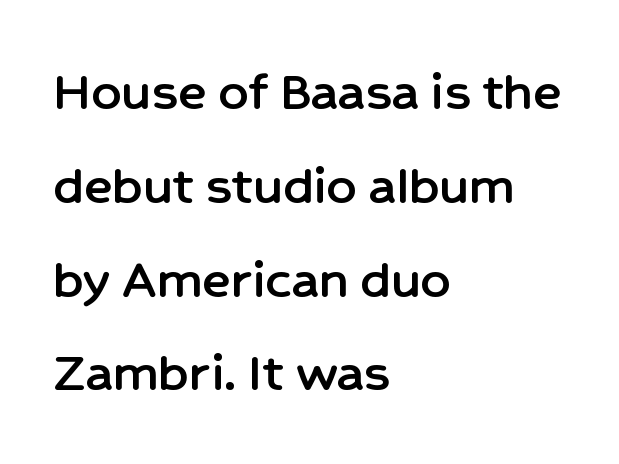
The image shows 59 px sans-serif type, upright; set left-aligned, normal line spacing (1.59x), normal letter spacing, not underlined; low stroke contrast and a medium x-height.
